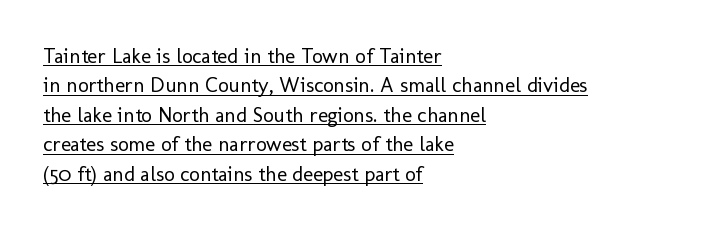
The image shows 21 px text type, upright; set left-aligned, normal line spacing (1.4x), normal letter spacing, underlined.
